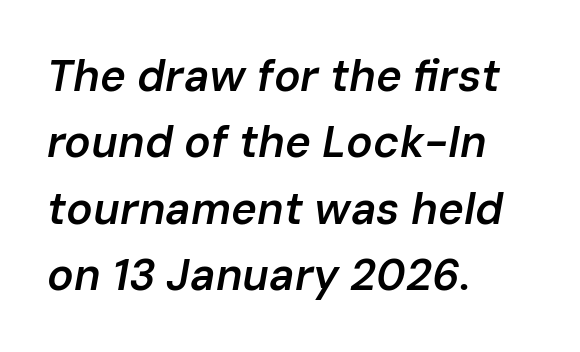
Nobody touched the tracking dial on this one. One glance says typical: line gaps are just what's usual. As a designer I'd log this as weight 600, semibold. A bare baseline throughout the passage. Notice how the passage keeps a crisp vertical edge on the left only.
